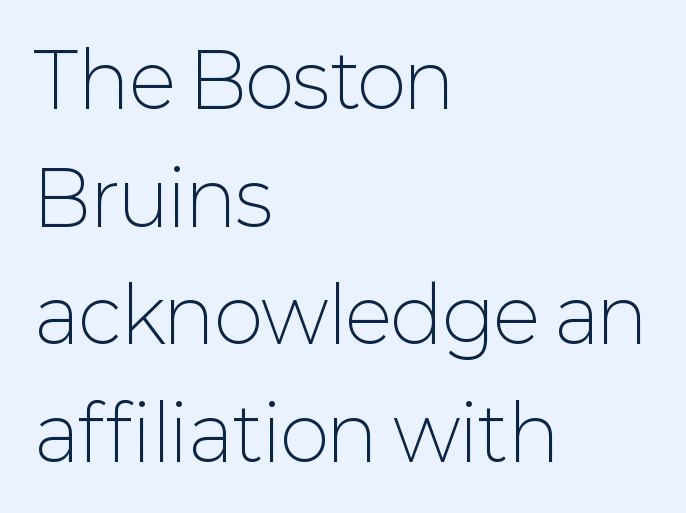
{"serif": "no", "italic": "no", "bold": "no", "weight": "light", "width": "normal", "stroke_contrast": "low", "x_height": "medium", "monospaced": "no", "underline": "no", "align": "left", "line_spacing": "normal", "line_spacing_ratio": 1.57, "letter_spacing": "normal", "letter_spacing_em": 0.0, "glyph_px": 75}
